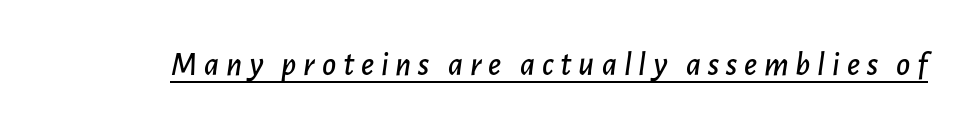
The image shows 34 px text type, italic (leaning right); set unusually wide letter spacing (+0.2 em), underlined; low stroke contrast and a medium x-height.
